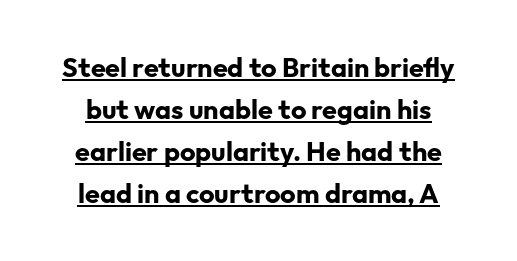
Q: Is the text bold? A: Yes.
Q: Is the text italic (slanted)? A: No, it is upright.
Q: Is the text underlined? A: Yes.
Q: Is the spacing between letters normal or unusually wide? A: Normal.
Q: Is the spacing between lines tight, normal or loose? A: Normal.
